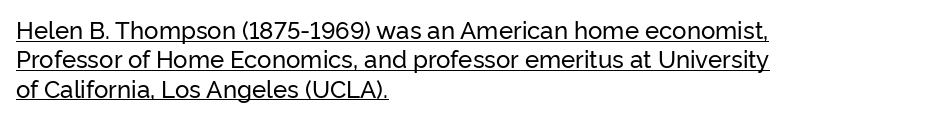
This sample uses plain, unmodified letter spacing. This rendering uses left alignment, leaving the right contour irregular. Designer's note — italics off, roman on. A typographer would call this underscored text.
